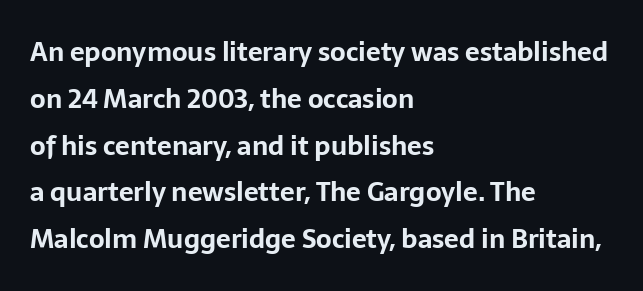
Q: Is the text bold? A: Yes.
Q: Is the text italic (slanted)? A: No, it is upright.
Q: Is the text underlined? A: No.
Q: How is the paragraph aligned? A: Left-aligned.
Q: Is the spacing between letters normal or unusually wide? A: Normal.
